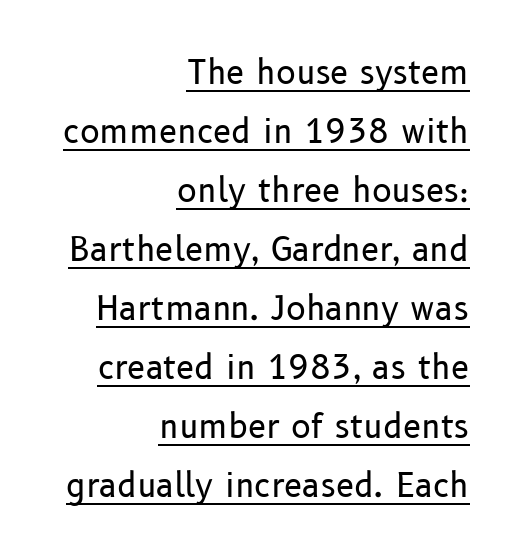
{"serif": "no", "italic": "no", "bold": "no", "weight": "regular", "width": "normal", "stroke_contrast": "low", "x_height": "medium", "monospaced": "no", "underline": "yes", "align": "right", "line_spacing_ratio": 1.79, "letter_spacing": "normal", "letter_spacing_em": 0.0, "glyph_px": 33}
